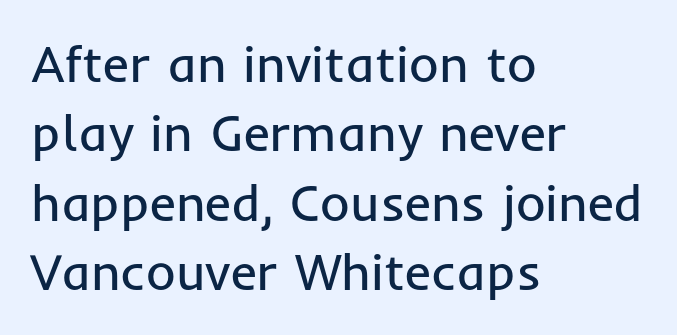
{"serif": "no", "italic": "no", "bold": "no", "weight": "regular", "width": "normal", "stroke_contrast": "low", "x_height": "medium", "monospaced": "no", "underline": "no", "align": "left", "line_spacing": "normal", "line_spacing_ratio": 1.36, "letter_spacing": "normal", "letter_spacing_em": 0.0, "glyph_px": 51}
